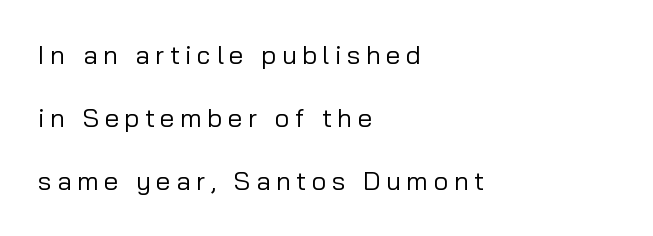
Q: Is the text bold? A: No.
Q: Is the text italic (slanted)? A: No, it is upright.
Q: Is the text underlined? A: No.
Q: How is the paragraph aligned? A: Left-aligned.
Q: Is the spacing between letters normal or unusually wide? A: Unusually wide.
Q: Is the spacing between lines tight, normal or loose? A: Loose.
